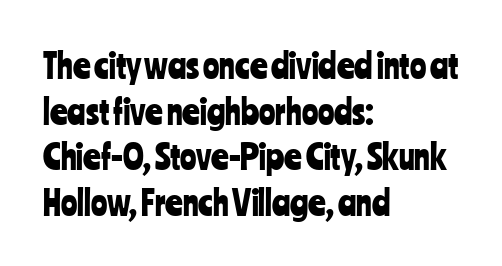
A typesetter would call this zero additional tracking. A typesetter would label this face a sans. These lines are rendered in a variable-pitch font. Vertical spacing — default. Tall strokes in this sample are plumb rather than angled.
